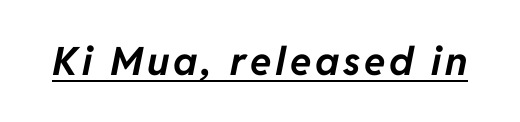
{"italic": "yes", "lean": "right", "slant_degrees": 11, "bold": "yes", "weight": "bold", "width": "normal", "stroke_contrast": "low", "x_height": "medium", "monospaced": "no", "underline": "yes", "glyph_px": 39}
